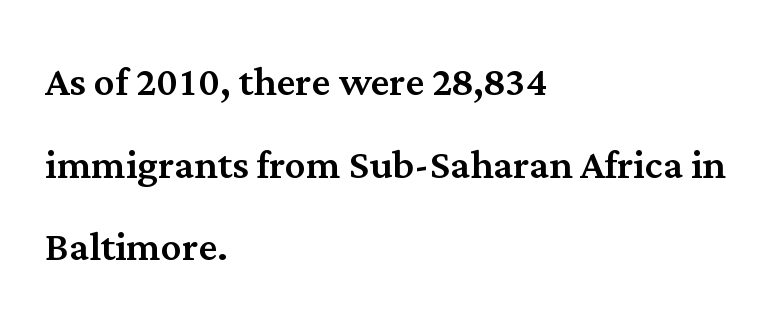
{"serif": "yes", "italic": "no", "width": "normal", "stroke_contrast": "medium", "x_height": "medium", "monospaced": "no", "underline": "no", "align": "left", "line_spacing": "normal", "line_spacing_ratio": 1.59, "letter_spacing": "normal", "letter_spacing_em": 0.0, "glyph_px": 52}
